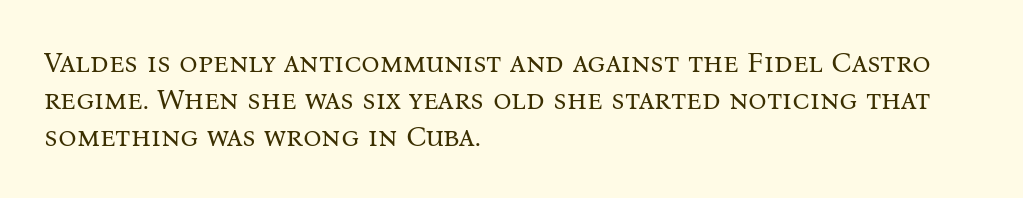
{"serif": "yes", "italic": "no", "bold": "no", "weight": "regular", "width": "normal", "stroke_contrast": "medium", "x_height": "medium", "monospaced": "no", "underline": "no", "align": "left", "line_spacing": "normal", "line_spacing_ratio": 1.27, "letter_spacing": "normal", "letter_spacing_em": 0.0, "glyph_px": 29}
